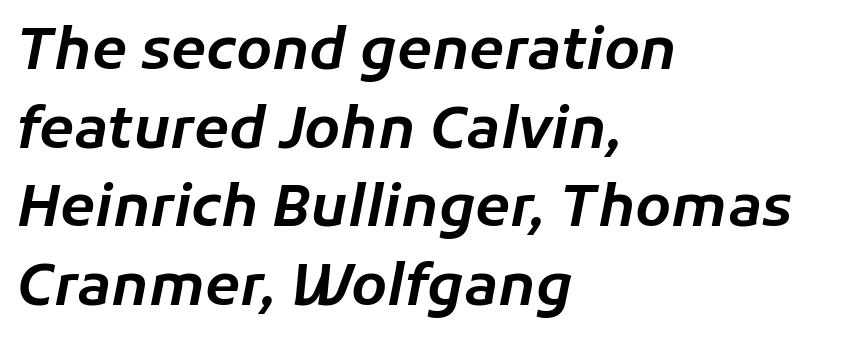
Q: Is the text italic (slanted)? A: Yes, it leans right by about 11 degrees.
Q: Is the text underlined? A: No.
Q: How is the paragraph aligned? A: Left-aligned.
Q: Is the spacing between letters normal or unusually wide? A: Normal.
Q: Is the spacing between lines tight, normal or loose? A: Normal.
Q: Width (condensed, normal, or wide)? A: Normal.
Q: Stroke contrast? A: Low.
Q: x-height? A: Medium.
Q: Monospaced? A: No.
